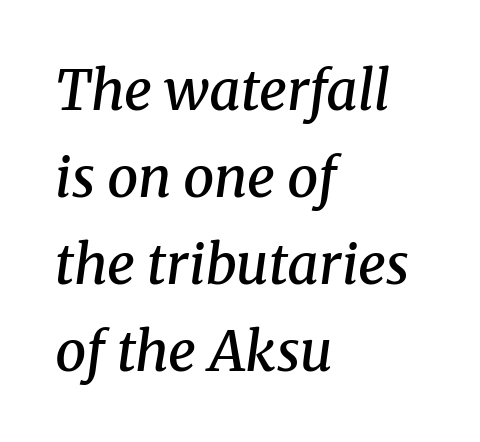
This is the in-between weight designers call semibold or demi. I'd call this a serif setting — the letters wear small feet. Emphasis-style slanted type is in use. You could not count columns in this text — the font is proportionally spaced. Only glyphs here, with clear space below each row. If you measured baseline to baseline, you'd find a middling distance.
